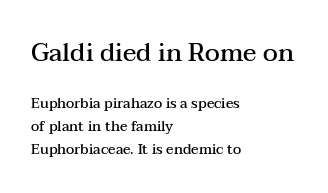
When letters stand straight like this, we call the style roman or upright. The passage shown is semibold, sitting just below true bold. The upper block of text is set noticeably larger than the block beneath it. The rendering keeps characters at their native spacing.
